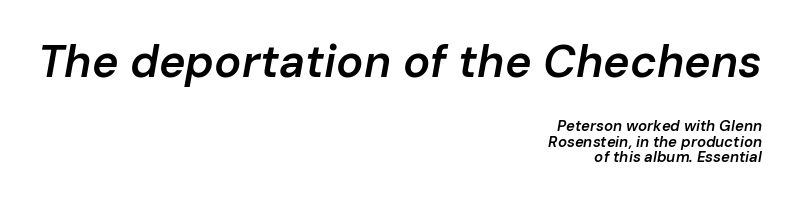
Q: Is the text bold? A: Semi-bold.
Q: Is the text italic (slanted)? A: Yes, it leans right by about 10 degrees.
Q: Is the text underlined? A: No.
Q: How is the paragraph aligned? A: Right-aligned.
Q: Is the spacing between letters normal or unusually wide? A: Normal.
Q: Is the spacing between lines tight, normal or loose? A: Tight.
Q: Which block of text is set in a larger size, the first (top) or the second (bottom)? A: The first (top) one.
Q: Width (condensed, normal, or wide)? A: Normal.
Q: Stroke contrast? A: Low.
Q: x-height? A: Medium.
Q: Monospaced? A: No.
